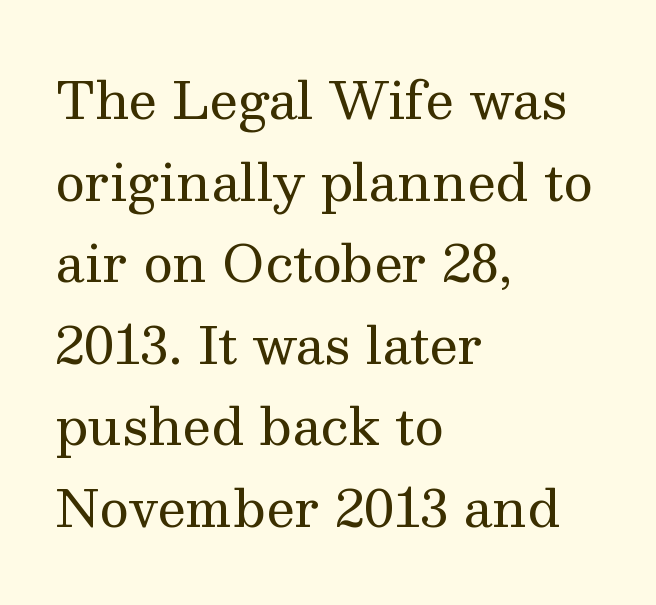
{"serif": "yes", "italic": "no", "bold": "no", "weight": "regular", "width": "normal", "stroke_contrast": "medium", "x_height": "medium", "monospaced": "no", "underline": "no", "align": "left", "line_spacing": "normal", "line_spacing_ratio": 1.6, "letter_spacing": "normal", "letter_spacing_em": 0.0, "glyph_px": 51}
